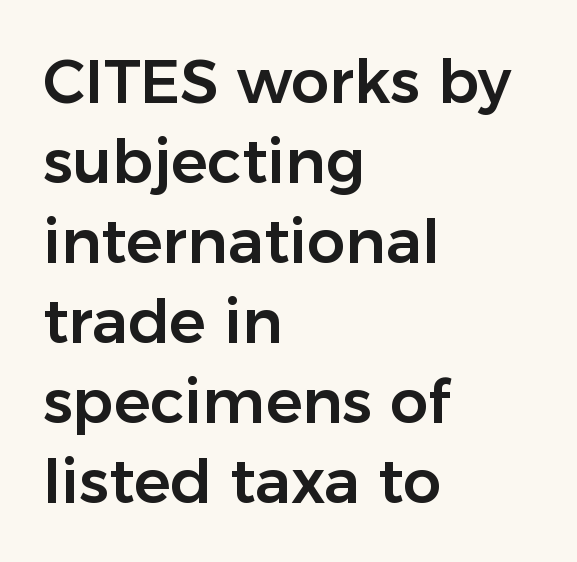
The image shows 61 px sans-serif type, upright; set left-aligned, normal line spacing (1.31x), normal letter spacing, not underlined; low stroke contrast and a medium x-height.
